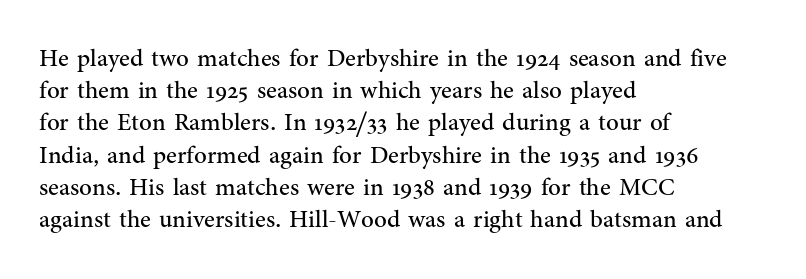
Q: Is the text bold? A: No.
Q: Is the text italic (slanted)? A: No, it is upright.
Q: Is the text underlined? A: No.
Q: How is the paragraph aligned? A: Left-aligned.
Q: Is the spacing between letters normal or unusually wide? A: Normal.
Q: Is the spacing between lines tight, normal or loose? A: Normal.
